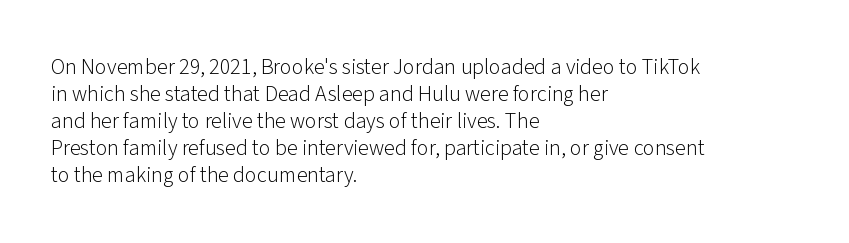
The image shows 22 px text type, upright; set left-aligned, line spacing 1.23x, normal letter spacing, not underlined.
